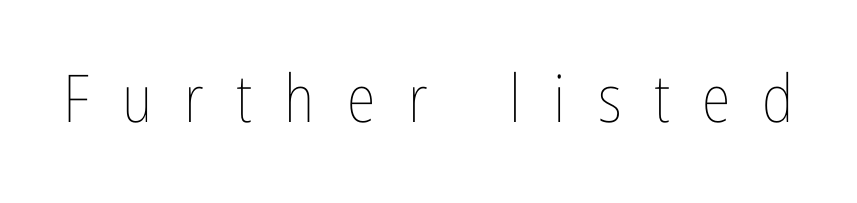
The image shows 66 px thin, condensed type, upright; set unusually wide letter spacing (+0.49 em), not underlined; low stroke contrast and a medium x-height.
